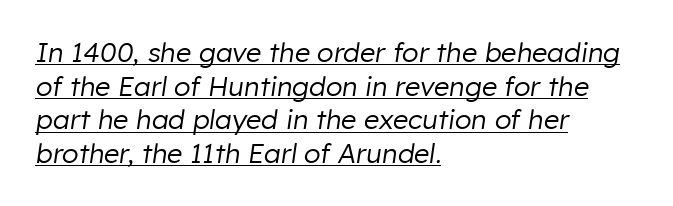
Q: Is the text bold? A: No.
Q: Is the text italic (slanted)? A: Yes, it leans right by about 8 degrees.
Q: Is the text underlined? A: Yes.
Q: How is the paragraph aligned? A: Left-aligned.
Q: Is the spacing between letters normal or unusually wide? A: Normal.
Q: Is the spacing between lines tight, normal or loose? A: Normal.
